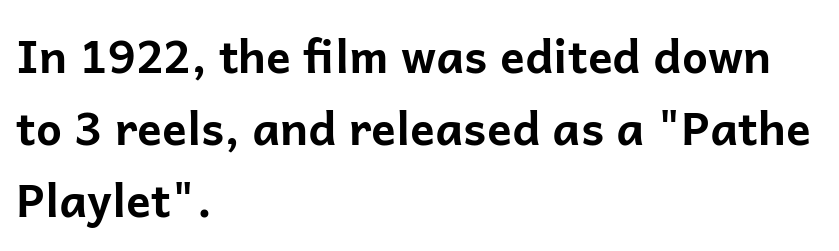
The image shows 46 px bold sans-serif type, upright; set left-aligned, normal line spacing (1.56x), normal letter spacing, not underlined; low stroke contrast and a medium x-height.
